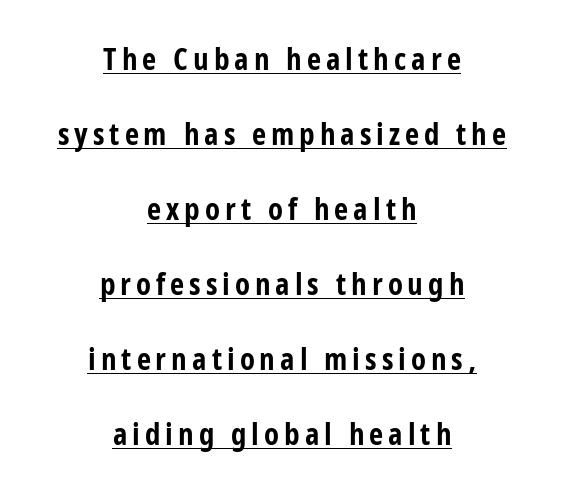
The image shows 31 px bold, condensed sans-serif type, upright; set centered, loose line spacing (2.42x), underlined; low stroke contrast and a medium x-height.
